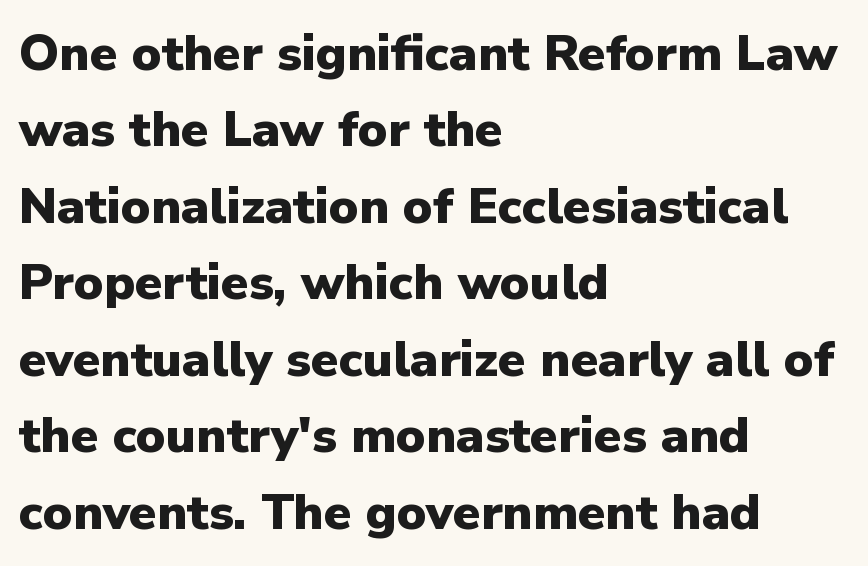
The image shows 50 px heavy sans-serif type, upright; set left-aligned, normal line spacing (1.53x), normal letter spacing, not underlined; low stroke contrast and a medium x-height.
